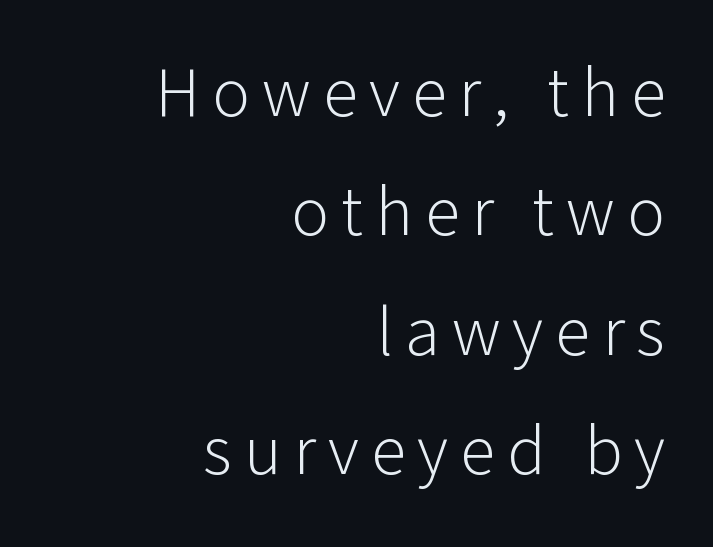
The image shows 71 px light sans-serif type, upright; set right-aligned, normal line spacing (1.68x), not underlined; low stroke contrast and a medium x-height.
